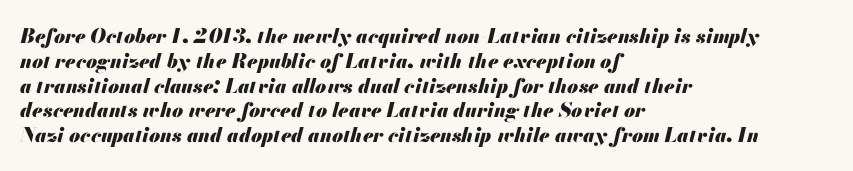
Q: Is the text bold? A: Yes.
Q: Is the text italic (slanted)? A: Yes, it leans right by about 13 degrees.
Q: Is the text underlined? A: No.
Q: How is the paragraph aligned? A: Left-aligned.
Q: Is the spacing between letters normal or unusually wide? A: Normal.
